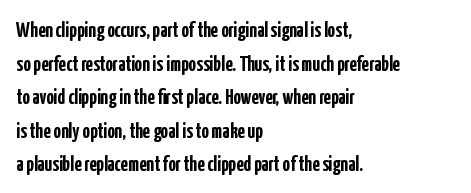
This sample uses plain, unmodified letter spacing. The lines are quadded left. If you measured baseline to baseline, you'd find a middling distance. A dark, heavy texture on the line: the type is bold. Unmarked baselines from the first word to the last.
